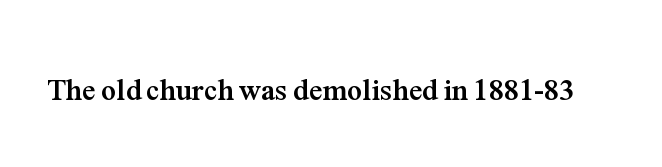
{"serif": "yes", "italic": "no", "bold": "yes", "weight": "semibold", "width": "normal", "stroke_contrast": "medium", "x_height": "medium", "monospaced": "no", "underline": "no", "letter_spacing": "normal", "letter_spacing_em": 0.0, "glyph_px": 30}
